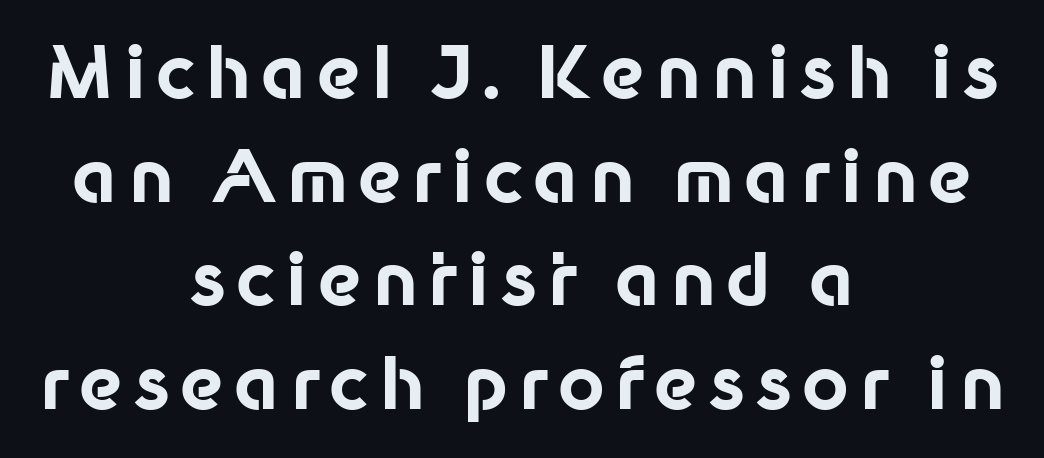
The image shows 72 px bold sans-serif type, upright; set centered, normal line spacing (1.44x), not underlined; low stroke contrast and a medium x-height.
